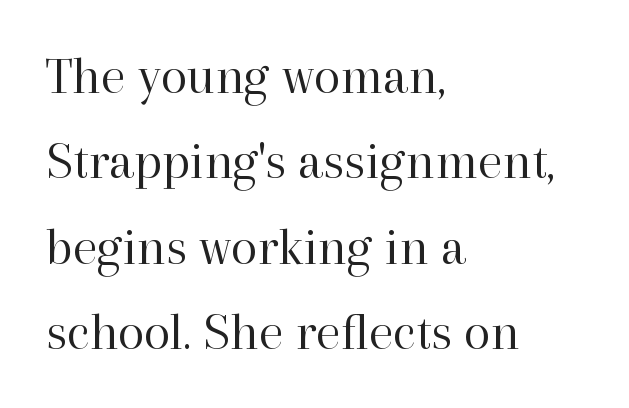
Q: Is the text bold? A: No.
Q: Is the text italic (slanted)? A: No, it is upright.
Q: Is the typeface a serif or a sans-serif typeface? A: Serif.
Q: Is the text underlined? A: No.
Q: How is the paragraph aligned? A: Left-aligned.
Q: Is the spacing between letters normal or unusually wide? A: Normal.
Q: Is the spacing between lines tight, normal or loose? A: Normal.
Q: Width (condensed, normal, or wide)? A: Normal.
Q: Stroke contrast? A: High.
Q: x-height? A: Medium.
Q: Monospaced? A: No.
